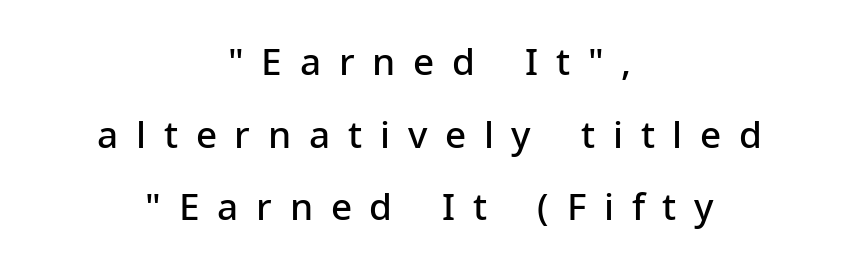
{"serif": "no", "italic": "no", "bold": "semi", "weight": "semibold", "width": "normal", "stroke_contrast": "low", "x_height": "medium", "monospaced": "no", "underline": "no", "align": "center", "line_spacing": "loose", "line_spacing_ratio": 1.96, "letter_spacing": "wide", "letter_spacing_em": 0.48, "glyph_px": 37}
